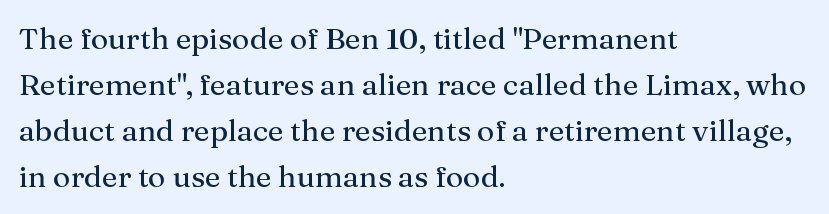
The image shows 30 px serif type, upright; set left-aligned, normal line spacing (1.53x), normal letter spacing, not underlined; medium stroke contrast and a medium x-height.
